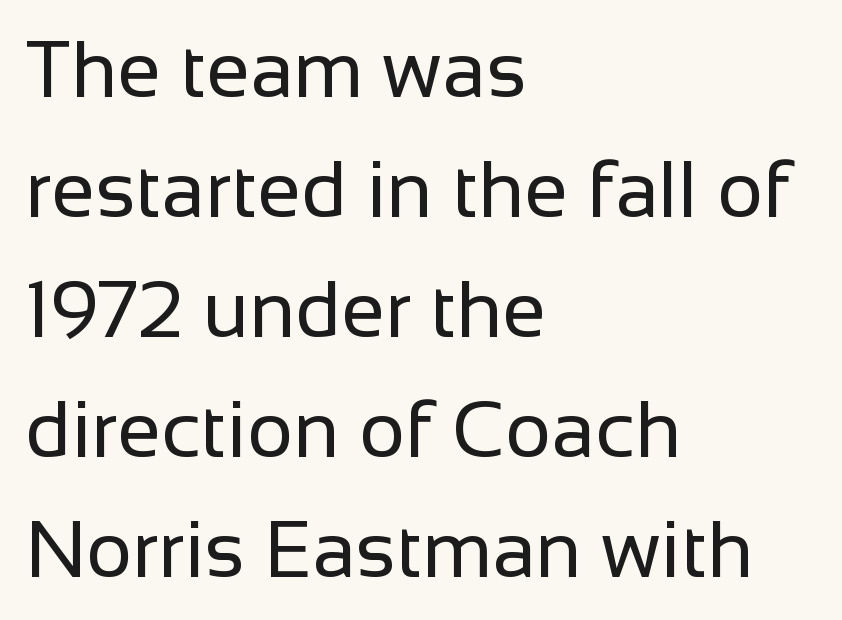
Q: Is the text bold? A: No.
Q: Is the text italic (slanted)? A: No, it is upright.
Q: Is the typeface a serif or a sans-serif typeface? A: Sans-serif.
Q: Is the text underlined? A: No.
Q: How is the paragraph aligned? A: Left-aligned.
Q: Is the spacing between letters normal or unusually wide? A: Normal.
Q: Is the spacing between lines tight, normal or loose? A: Normal.
Q: Width (condensed, normal, or wide)? A: Normal.
Q: Stroke contrast? A: Low.
Q: x-height? A: Medium.
Q: Monospaced? A: No.
